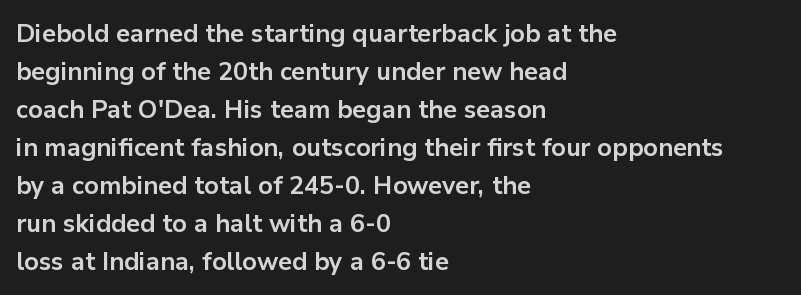
{"italic": "no", "bold": "yes", "underline": "no", "align": "left", "line_spacing": "normal", "line_spacing_ratio": 1.52, "letter_spacing": "normal", "letter_spacing_em": 0.0, "glyph_px": 25}
